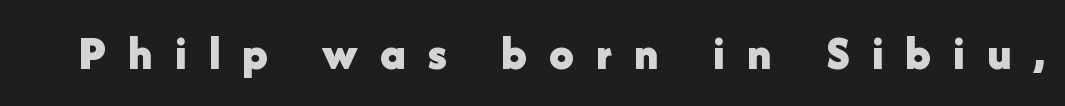
Q: Is the text bold? A: Yes.
Q: Is the text italic (slanted)? A: No, it is upright.
Q: Is the typeface a serif or a sans-serif typeface? A: Sans-serif.
Q: Is the text underlined? A: No.
Q: Is the spacing between letters normal or unusually wide? A: Unusually wide.
Q: Width (condensed, normal, or wide)? A: Normal.
Q: Stroke contrast? A: Low.
Q: x-height? A: Medium.
Q: Monospaced? A: No.
